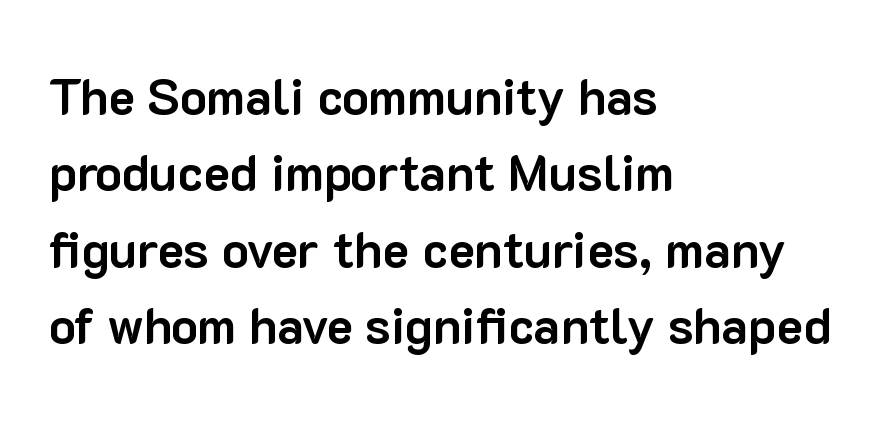
Q: Is the text bold? A: Yes.
Q: Is the text italic (slanted)? A: No, it is upright.
Q: Is the typeface a serif or a sans-serif typeface? A: Sans-serif.
Q: Is the text underlined? A: No.
Q: How is the paragraph aligned? A: Left-aligned.
Q: Is the spacing between letters normal or unusually wide? A: Normal.
Q: Is the spacing between lines tight, normal or loose? A: Normal.
Q: Width (condensed, normal, or wide)? A: Normal.
Q: Stroke contrast? A: Low.
Q: x-height? A: Medium.
Q: Monospaced? A: No.
